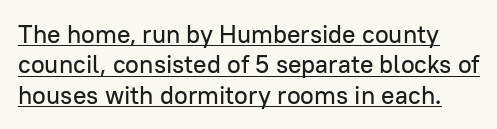
The sample's only ornament is a line tracing under the words. The passage shown has conventional tracking throughout. The font's upright variant was chosen for this text.
